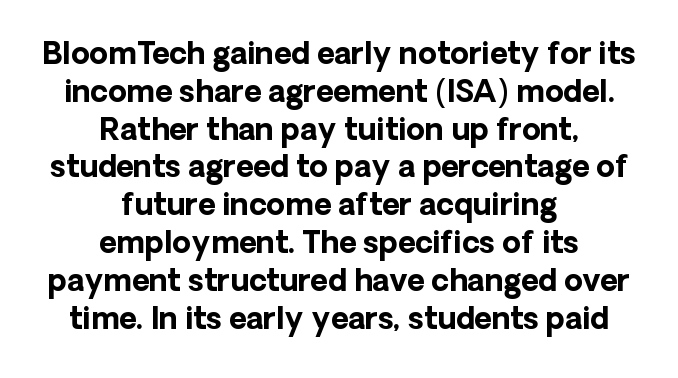
This is sans-serif lettering, the kind often seen on screens and signage. Spacing between characters is what you'd get straight out of the box. Chunky letters — that's bold for sure. The typography opts for an upright posture over an oblique one. The typesetter chose a symmetrical, centered arrangement here. The glyphs are unaccompanied by any horizontal stroke below them.
